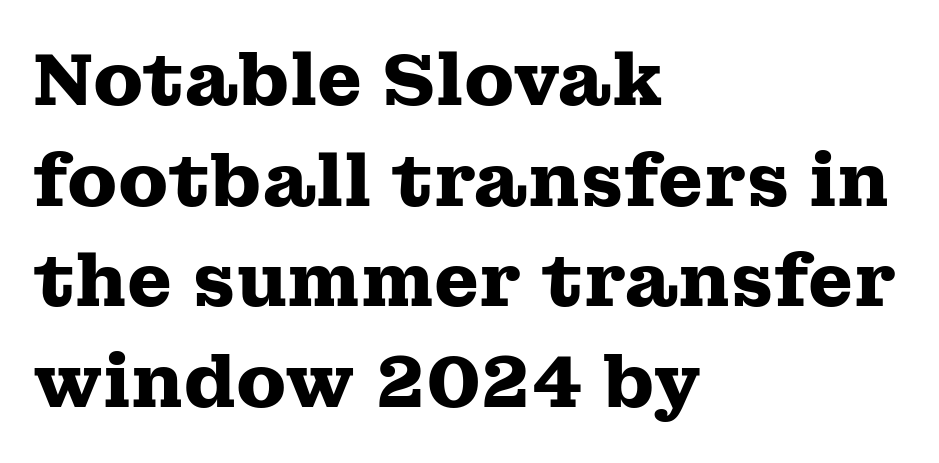
Q: Is the text bold? A: Yes.
Q: Is the text italic (slanted)? A: No, it is upright.
Q: Is the typeface a serif or a sans-serif typeface? A: Serif.
Q: Is the text underlined? A: No.
Q: How is the paragraph aligned? A: Left-aligned.
Q: Is the spacing between letters normal or unusually wide? A: Normal.
Q: Is the spacing between lines tight, normal or loose? A: Normal.
Q: Width (condensed, normal, or wide)? A: Wide.
Q: Stroke contrast? A: Medium.
Q: x-height? A: Medium.
Q: Monospaced? A: No.
